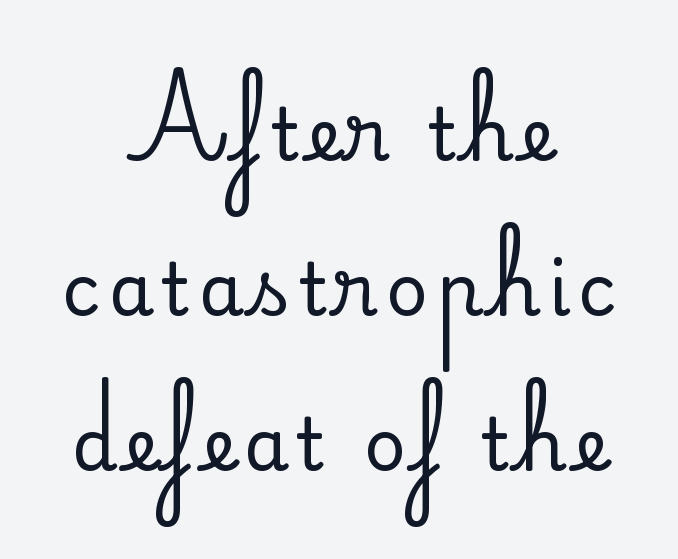
Unlike italic type, these characters show no tilt at all. Typographically, this falls in the serif category. Is there much room between lines? Yes — plenty of vertical air separates them. The gap between lines stays unmarked.
